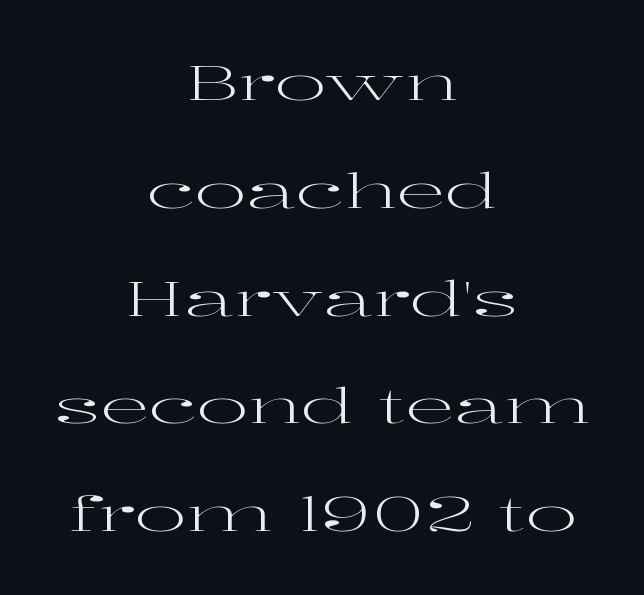
The image shows 49 px regular-weight, wide serif type, upright; set centered, loose line spacing (2.2x), normal letter spacing, not underlined; high stroke contrast and a medium x-height.
